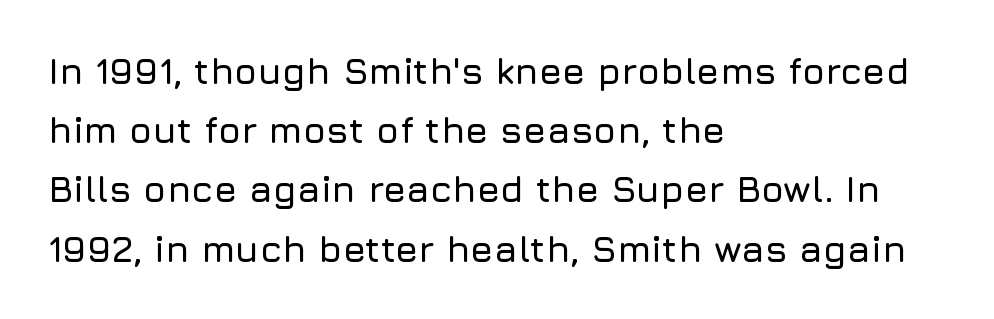
The image shows 37 px sans-serif type, upright; set left-aligned, normal line spacing (1.6x), normal letter spacing, not underlined; low stroke contrast and a medium x-height.
